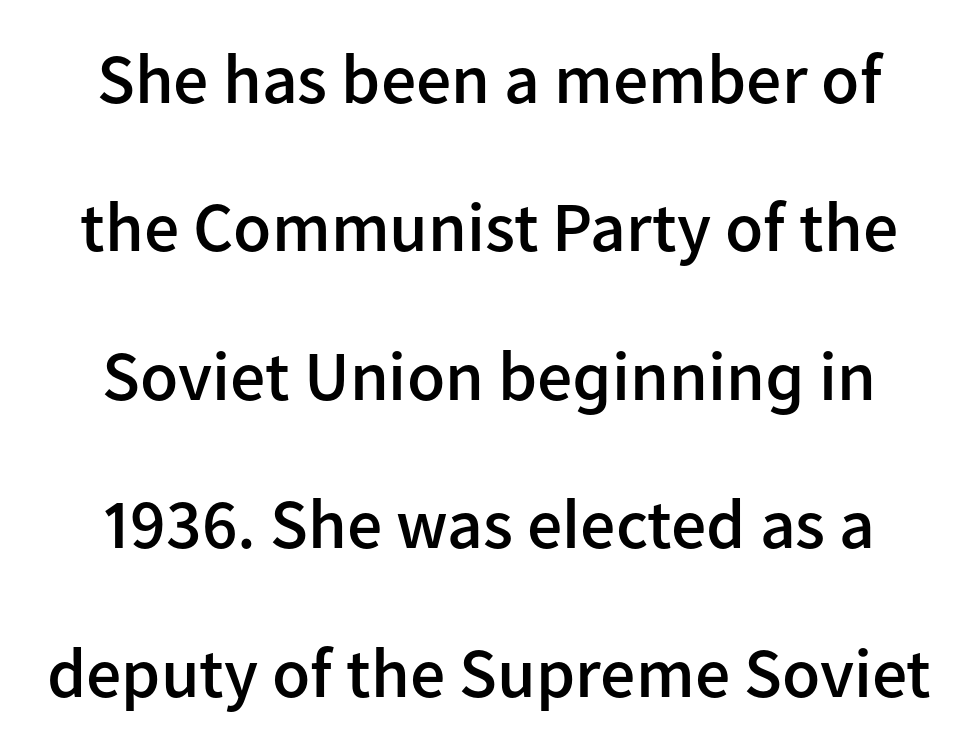
Q: Is the text bold? A: Semi-bold.
Q: Is the text italic (slanted)? A: No, it is upright.
Q: Is the typeface a serif or a sans-serif typeface? A: Sans-serif.
Q: Is the text underlined? A: No.
Q: Is the spacing between letters normal or unusually wide? A: Normal.
Q: Is the spacing between lines tight, normal or loose? A: Loose.
Q: Width (condensed, normal, or wide)? A: Normal.
Q: Stroke contrast? A: Low.
Q: x-height? A: Medium.
Q: Monospaced? A: No.
